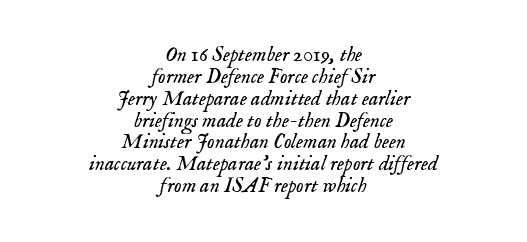
The image shows 21 px text type, italic (leaning right); set centered, tight line spacing (1.04x), normal letter spacing, not underlined.
